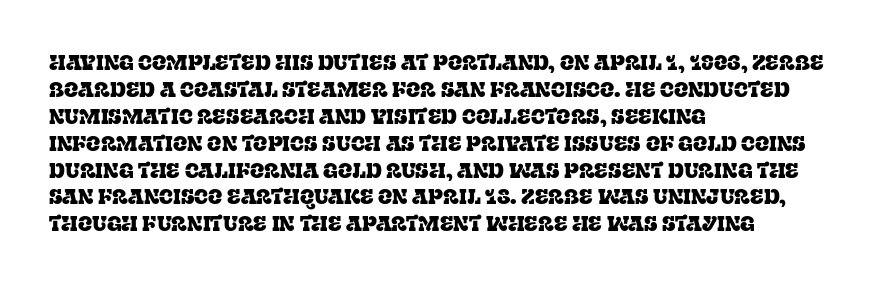
No word sits above an underline. Rendered with straight, roman letterforms. A typesetter would call this leading conventional body-copy spacing. Nothing unusual about the tracking: characters are spaced as the font intends. Line starts are locked; line ends wander.
